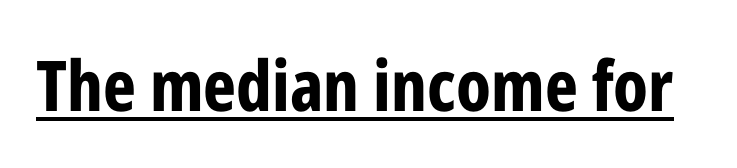
The image shows 70 px bold, condensed sans-serif type, upright; set normal letter spacing, underlined; low stroke contrast and a medium x-height.
